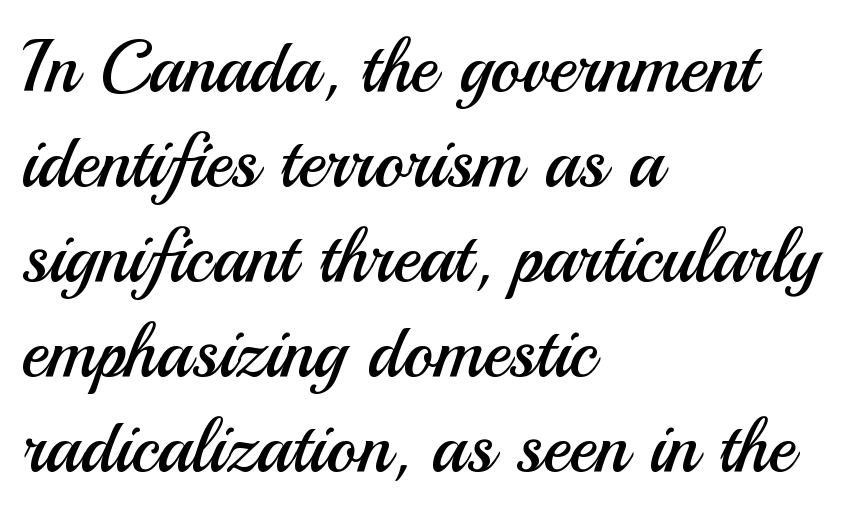
Q: Is the text bold? A: No.
Q: Is the text italic (slanted)? A: Yes.
Q: Is the typeface a serif or a sans-serif typeface? A: Sans-serif.
Q: Is the text underlined? A: No.
Q: How is the paragraph aligned? A: Left-aligned.
Q: Is the spacing between letters normal or unusually wide? A: Normal.
Q: Is the spacing between lines tight, normal or loose? A: Normal.
Q: Width (condensed, normal, or wide)? A: Normal.
Q: Stroke contrast? A: Medium.
Q: x-height? A: Small.
Q: Monospaced? A: No.
